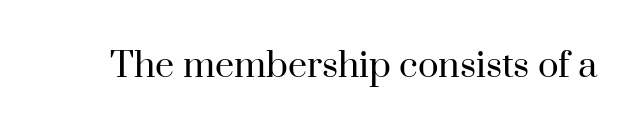
The image shows 34 px regular-weight serif type, upright; set normal letter spacing, not underlined; high stroke contrast and a small x-height.
